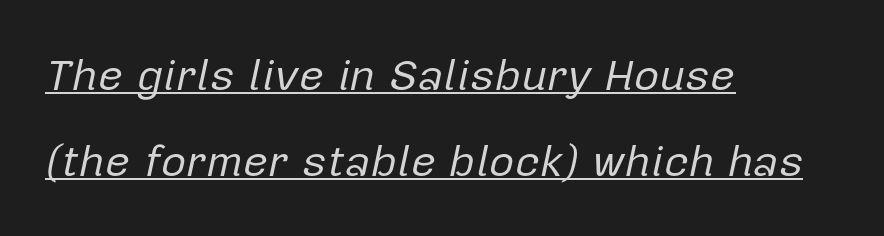
The image shows 44 px regular-weight type, italic (leaning right); set left-aligned, loose line spacing (1.96x), normal letter spacing, underlined; low stroke contrast and a medium x-height.
